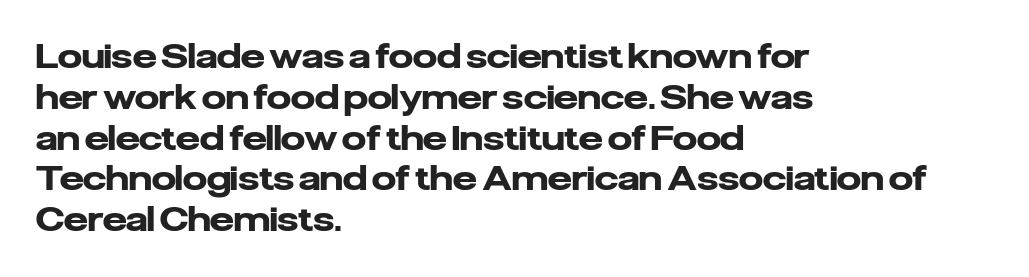
Q: Is the text bold? A: Yes.
Q: Is the text italic (slanted)? A: No, it is upright.
Q: Is the typeface a serif or a sans-serif typeface? A: Sans-serif.
Q: Is the text underlined? A: No.
Q: How is the paragraph aligned? A: Left-aligned.
Q: Is the spacing between letters normal or unusually wide? A: Normal.
Q: Width (condensed, normal, or wide)? A: Normal.
Q: Stroke contrast? A: Low.
Q: x-height? A: Medium.
Q: Monospaced? A: No.
